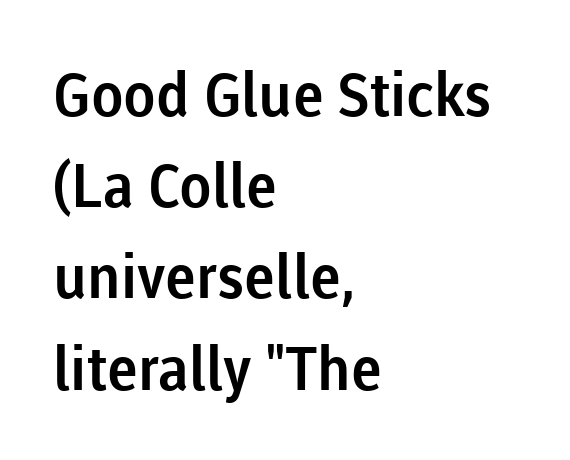
The image shows 60 px sans-serif type, upright; set left-aligned, normal line spacing (1.52x), normal letter spacing, not underlined; low stroke contrast and a medium x-height.
